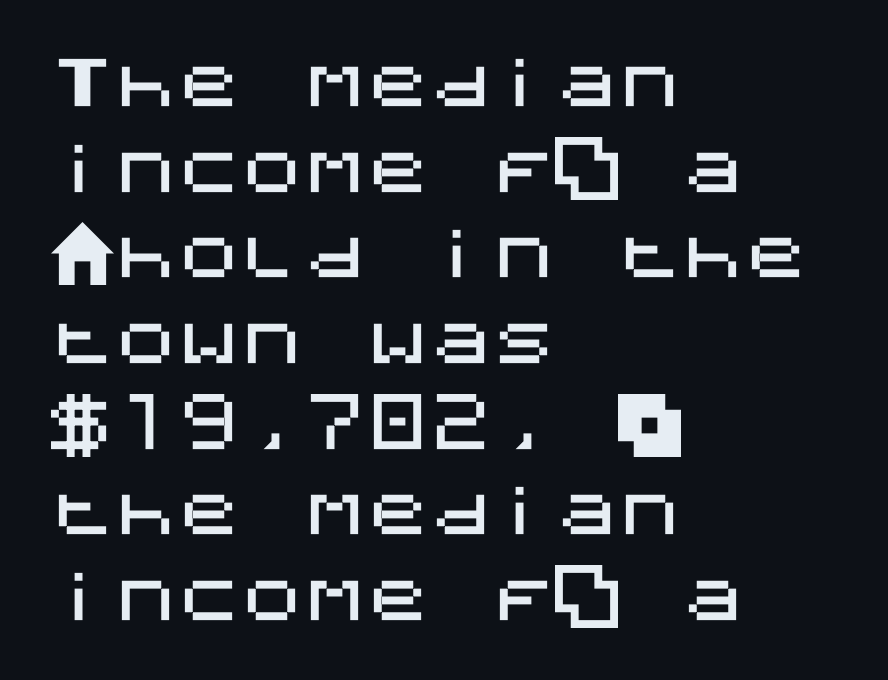
The lines are quadded left. The axis of the letterforms is exactly vertical. This sample uses plain, unmodified letter spacing. The designer left line spacing at the default. Each row of text sits above clean, open space. The designer went with a sans here, leaving each stem footless.
